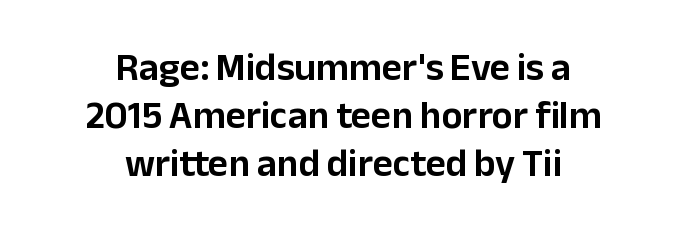
Q: Is the text italic (slanted)? A: No, it is upright.
Q: Is the typeface a serif or a sans-serif typeface? A: Sans-serif.
Q: Is the text underlined? A: No.
Q: How is the paragraph aligned? A: Centered.
Q: Is the spacing between letters normal or unusually wide? A: Normal.
Q: Width (condensed, normal, or wide)? A: Normal.
Q: Stroke contrast? A: Low.
Q: x-height? A: Medium.
Q: Monospaced? A: No.
